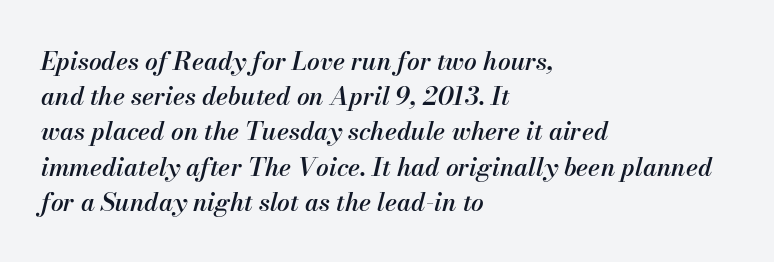
You can tell it's italic because the verticals aren't actually vertical. A typesetter would call this zero additional tracking. Visually the block forms a straight wall on the left and a jagged coastline on the right. Baseline-to-baseline distance is the conventional proportion of letter height. Stroke thickness is moderately raised; the sample reads as semibold. This rendering features lettering with no underline.
